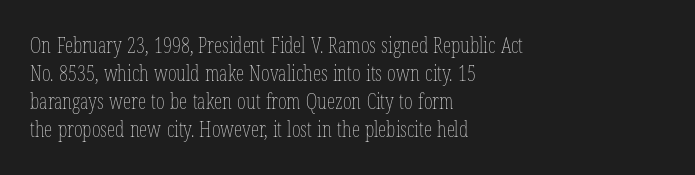
The image shows 21 px text type, upright; set left-aligned, normal line spacing (1.34x), normal letter spacing, not underlined.
